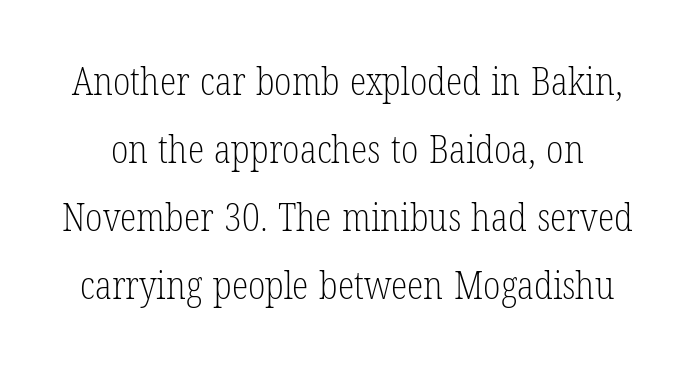
The image shows 38 px light, condensed serif type, upright; set line spacing 1.79x, normal letter spacing, not underlined; low stroke contrast and a medium x-height.
